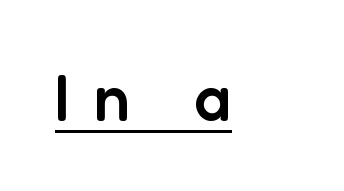
The image shows 66 px semibold sans-serif type, upright; set unusually wide letter spacing (+0.36 em), underlined; low stroke contrast and a medium x-height.
